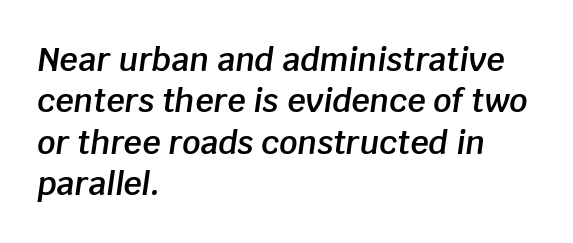
Q: Is the text bold? A: Semi-bold.
Q: Is the text italic (slanted)? A: Yes, it leans right by about 8 degrees.
Q: Is the text underlined? A: No.
Q: How is the paragraph aligned? A: Left-aligned.
Q: Is the spacing between letters normal or unusually wide? A: Normal.
Q: Is the spacing between lines tight, normal or loose? A: Normal.
Q: Width (condensed, normal, or wide)? A: Normal.
Q: Stroke contrast? A: Low.
Q: x-height? A: Large.
Q: Monospaced? A: No.
